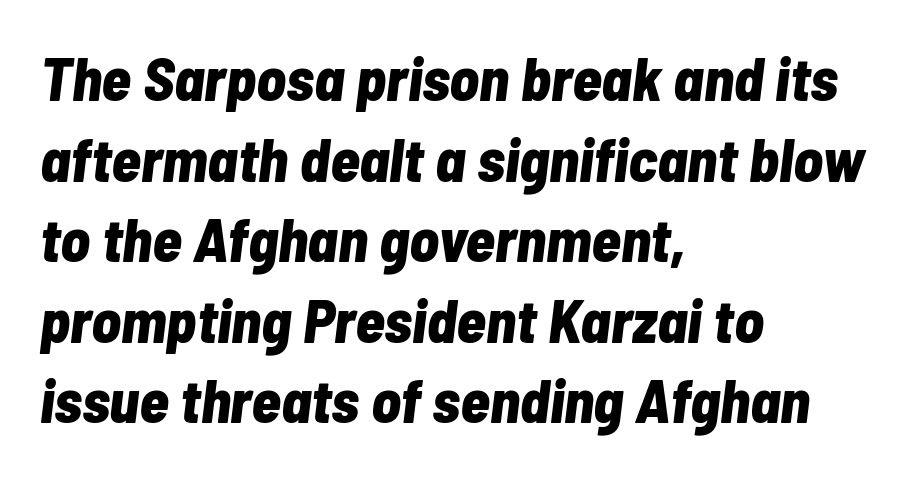
The rendering anchors every line to the left-hand side. You could not count columns in this text — the font is proportionally spaced. The zone under the glyphs is completely vacant. Letter spacing: default. Chunky letters — that's bold for sure.
